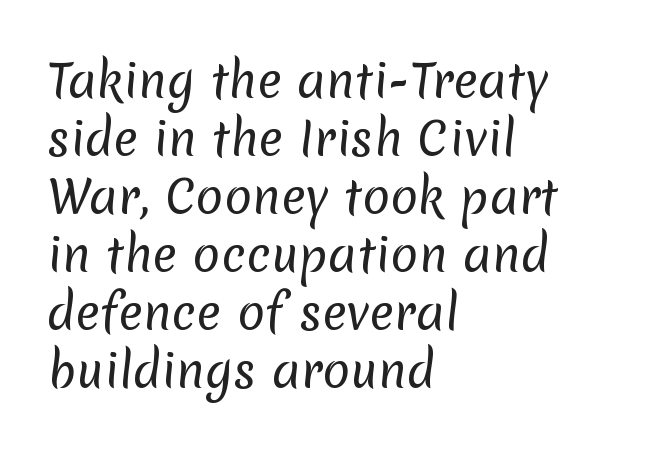
Note: no serifs on the glyphs. Standard letterfit; no display-style spreading of the glyphs. Short and long lines alike share a common starting point at left. Here the designer chose a conventional face with non-uniform glyph widths. Regarding leading, the lines here are spaced in the standard way. Heaviness? Minimal to ordinary, like unemphasized prose.
